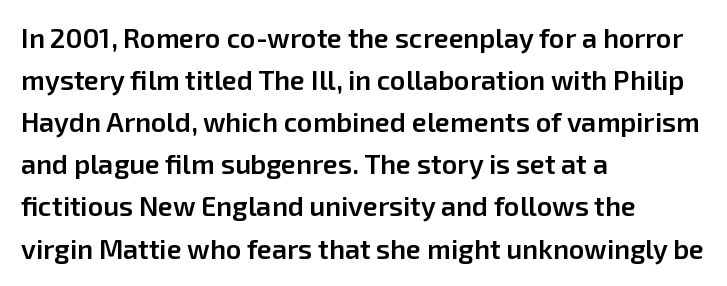
Q: Is the text bold? A: Semi-bold.
Q: Is the text italic (slanted)? A: No, it is upright.
Q: Is the text underlined? A: No.
Q: How is the paragraph aligned? A: Left-aligned.
Q: Is the spacing between letters normal or unusually wide? A: Normal.
Q: Is the spacing between lines tight, normal or loose? A: Normal.
